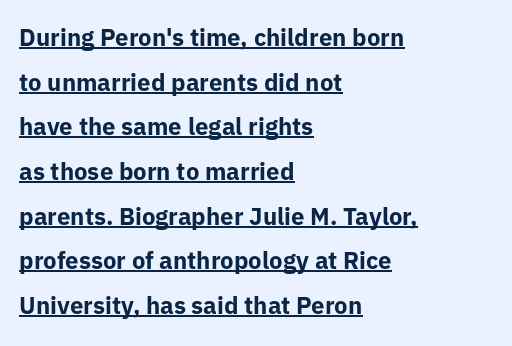
{"italic": "no", "bold": "yes", "underline": "yes", "align": "left", "line_spacing_ratio": 1.86, "letter_spacing": "normal", "letter_spacing_em": 0.0, "glyph_px": 24}
